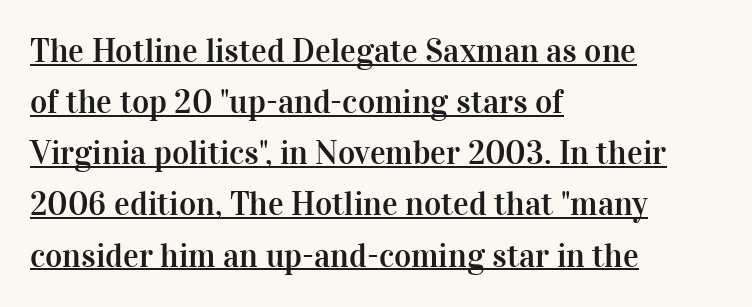
Reading down the block, your eye returns to a fixed left position each line. You could not count columns in this text — the font is proportionally spaced. A typesetter would label this face a serif. Nothing unusual about the tracking: characters are spaced as the font intends.
